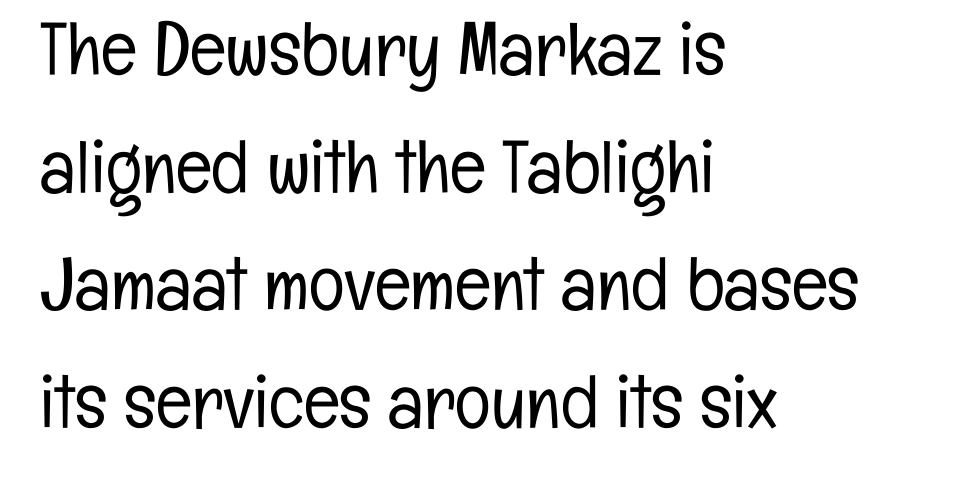
The image shows 75 px light, condensed sans-serif type, upright; set left-aligned, normal line spacing (1.57x), normal letter spacing, not underlined; low stroke contrast and a medium x-height.
